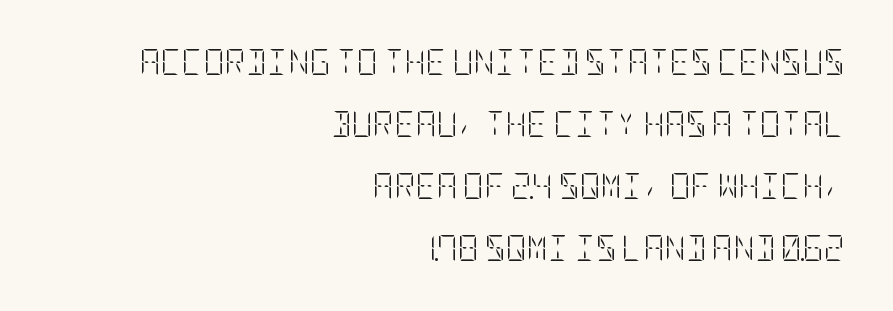
{"italic": "no", "bold": "no", "underline": "no", "align": "right", "line_spacing": "loose", "line_spacing_ratio": 2.39, "letter_spacing": "normal", "letter_spacing_em": 0.0, "glyph_px": 26}
